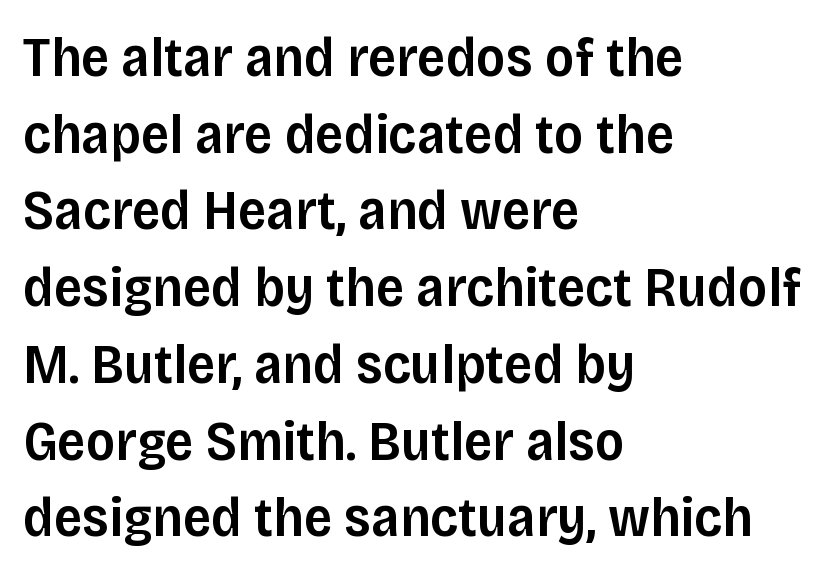
{"serif": "no", "italic": "no", "bold": "semi", "weight": "semibold", "width": "normal", "stroke_contrast": "low", "x_height": "large", "monospaced": "no", "underline": "no", "align": "left", "line_spacing": "normal", "line_spacing_ratio": 1.37, "letter_spacing": "normal", "letter_spacing_em": 0.0, "glyph_px": 56}
